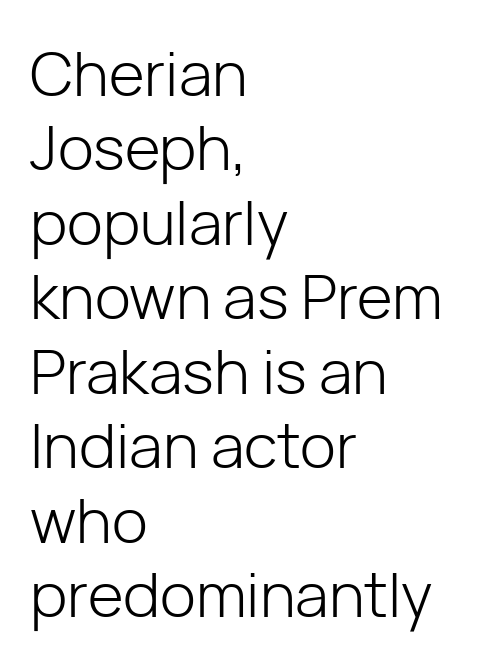
{"serif": "no", "italic": "no", "bold": "no", "weight": "light", "width": "normal", "stroke_contrast": "low", "x_height": "medium", "monospaced": "no", "underline": "no", "align": "left", "line_spacing_ratio": 1.22, "letter_spacing": "normal", "letter_spacing_em": 0.0, "glyph_px": 61}
